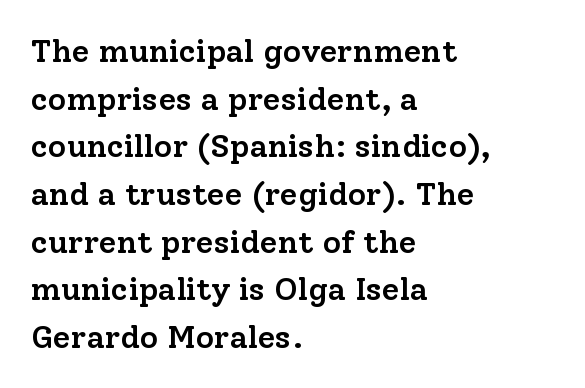
{"serif": "yes", "italic": "no", "bold": "semi", "weight": "semibold", "width": "normal", "stroke_contrast": "low", "x_height": "medium", "monospaced": "no", "underline": "no", "align": "left", "line_spacing": "normal", "line_spacing_ratio": 1.49, "letter_spacing": "normal", "letter_spacing_em": 0.0, "glyph_px": 32}
